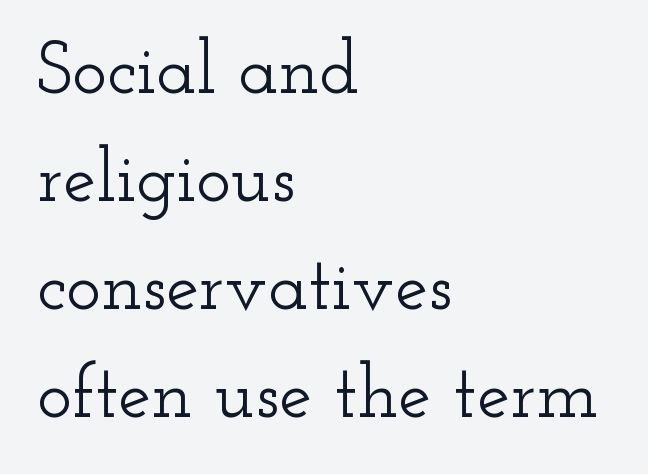
Letter spacing: default. Notice how descenders clear the ascenders below comfortably — that's standard leading. The space directly below the letters is spotless. A classic flush-left, rag-right setting is used for this passage.
